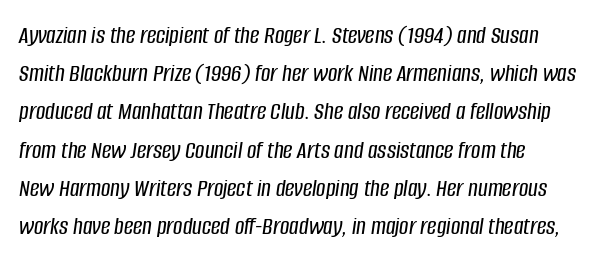
Q: Is the text italic (slanted)? A: Yes, it leans right by about 8 degrees.
Q: Is the text underlined? A: No.
Q: Is the spacing between letters normal or unusually wide? A: Normal.
Q: Is the spacing between lines tight, normal or loose? A: Normal.
